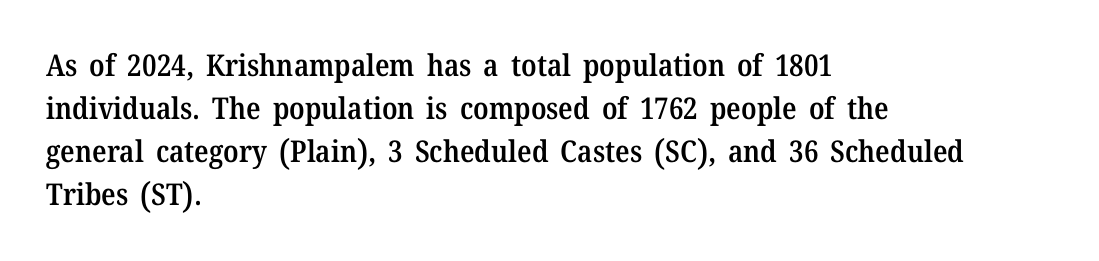
The characters display serif detailing at their extremities. Just letters on the line, the space beneath them empty. Moderately thickened strokes mark this as semibold type. You could not count columns in this text — the font is proportionally spaced. What stands out about the letter spacing? Nothing — it is the standard amount.
